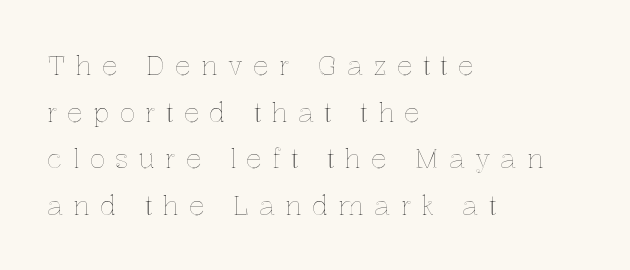
The tracking jumps out immediately: characters are airy and widely separated. The space beneath each line is pristine and unruled. If you drew a line through each stem, it would be perfectly vertical. Visually the block forms a straight wall on the left and a jagged coastline on the right.
